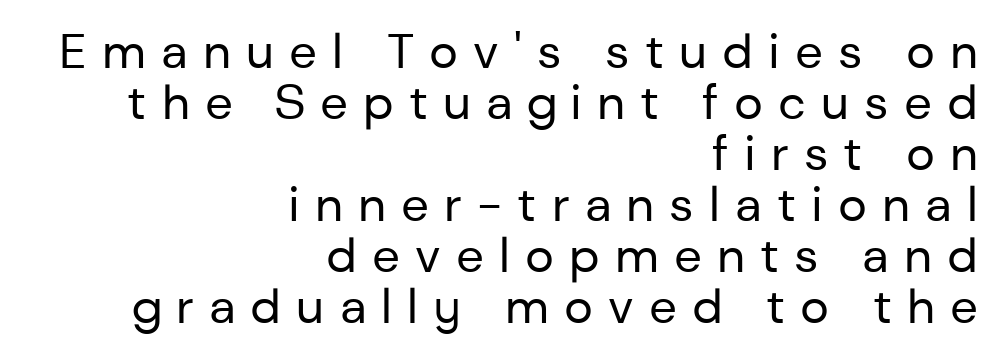
Q: Is the text bold? A: No.
Q: Is the text italic (slanted)? A: No, it is upright.
Q: Is the typeface a serif or a sans-serif typeface? A: Sans-serif.
Q: Is the text underlined? A: No.
Q: How is the paragraph aligned? A: Right-aligned.
Q: Is the spacing between letters normal or unusually wide? A: Unusually wide.
Q: Is the spacing between lines tight, normal or loose? A: Tight.
Q: Width (condensed, normal, or wide)? A: Normal.
Q: Stroke contrast? A: Low.
Q: x-height? A: Medium.
Q: Monospaced? A: No.
